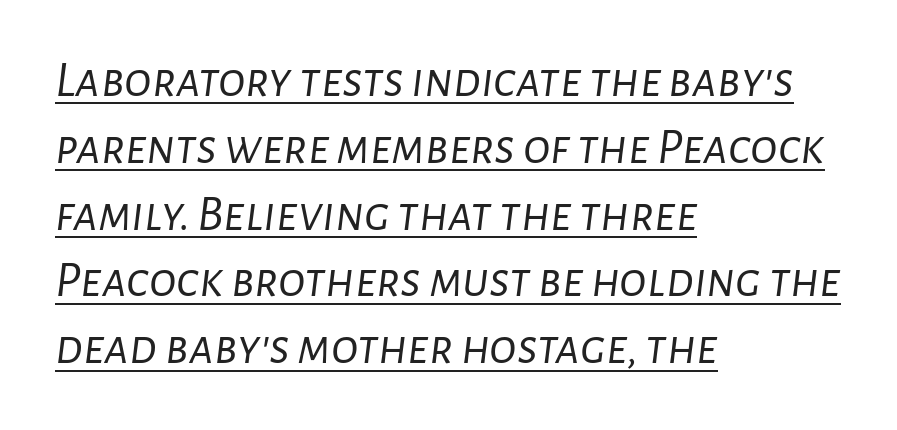
{"italic": "yes", "lean": "right", "slant_degrees": 7, "bold": "no", "weight": "light", "width": "normal", "stroke_contrast": "low", "x_height": "medium", "monospaced": "no", "underline": "yes", "align": "left", "line_spacing": "normal", "line_spacing_ratio": 1.31, "letter_spacing": "normal", "letter_spacing_em": 0.0, "glyph_px": 51}
